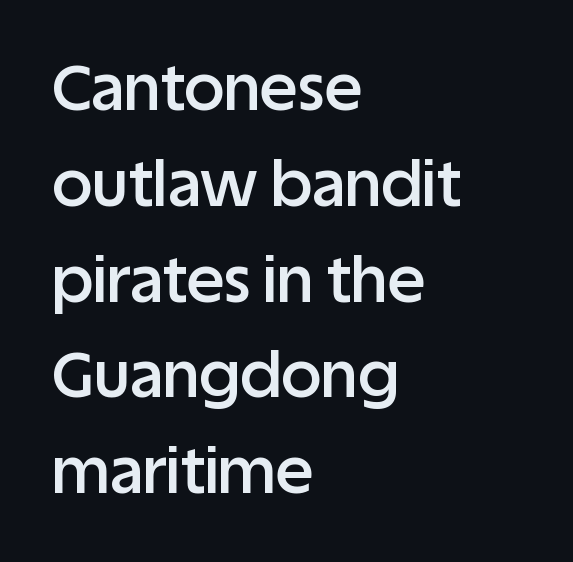
{"serif": "no", "italic": "no", "bold": "semi", "weight": "semibold", "width": "normal", "stroke_contrast": "low", "x_height": "large", "monospaced": "no", "underline": "no", "align": "left", "line_spacing": "normal", "line_spacing_ratio": 1.52, "letter_spacing": "normal", "letter_spacing_em": 0.0, "glyph_px": 63}
